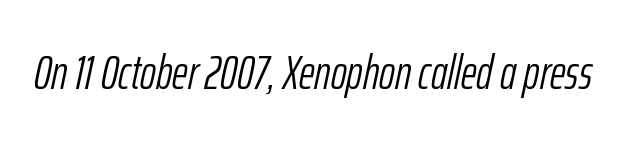
The image shows 48 px light, condensed type, italic (leaning right); set normal letter spacing, not underlined; low stroke contrast and a medium x-height.
